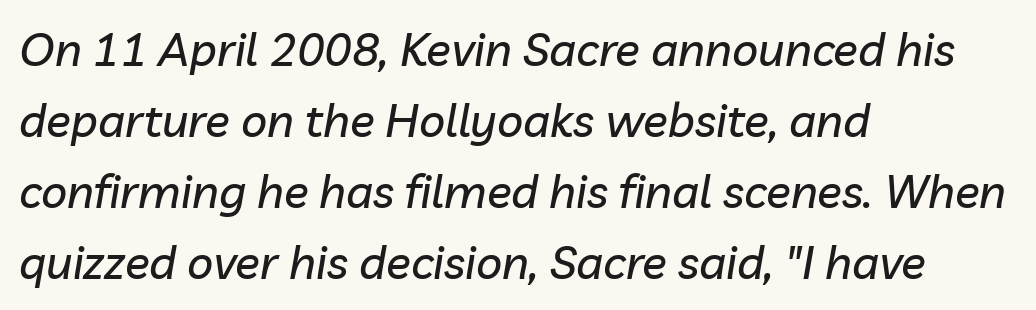
Q: Is the text italic (slanted)? A: Yes, it leans right by about 10 degrees.
Q: Is the text underlined? A: No.
Q: How is the paragraph aligned? A: Left-aligned.
Q: Is the spacing between letters normal or unusually wide? A: Normal.
Q: Is the spacing between lines tight, normal or loose? A: Normal.
Q: Width (condensed, normal, or wide)? A: Normal.
Q: Stroke contrast? A: Low.
Q: x-height? A: Medium.
Q: Monospaced? A: No.
